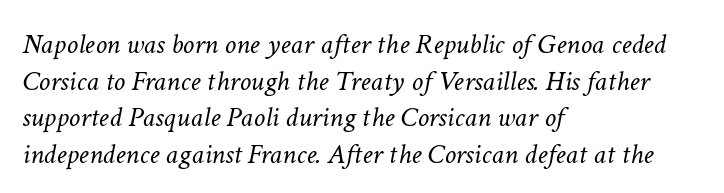
Q: Is the text bold? A: No.
Q: Is the text italic (slanted)? A: Yes, it leans right by about 11 degrees.
Q: Is the text underlined? A: No.
Q: How is the paragraph aligned? A: Left-aligned.
Q: Is the spacing between letters normal or unusually wide? A: Normal.
Q: Is the spacing between lines tight, normal or loose? A: Normal.
Q: Width (condensed, normal, or wide)? A: Normal.
Q: Stroke contrast? A: Low.
Q: x-height? A: Medium.
Q: Monospaced? A: No.
